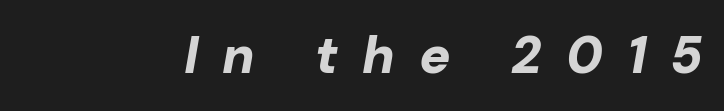
Notice how thick the strokes are: this is what a full bold looks like. This rendering widens character spacing well past its baseline value. Italic? Definitely — the glyphs are oblique. Think of a printed novel: that variable character pitch is what you see here. Descenders are the only things crossing below the line.
